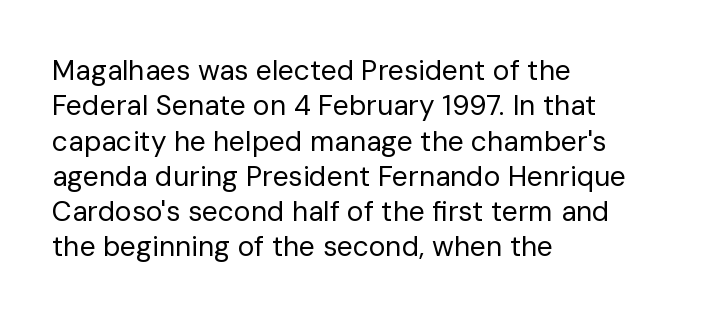
{"serif": "no", "italic": "no", "bold": "no", "weight": "regular", "width": "normal", "stroke_contrast": "low", "x_height": "medium", "monospaced": "no", "underline": "no", "align": "left", "line_spacing": "normal", "line_spacing_ratio": 1.26, "letter_spacing": "normal", "letter_spacing_em": 0.0, "glyph_px": 28}
